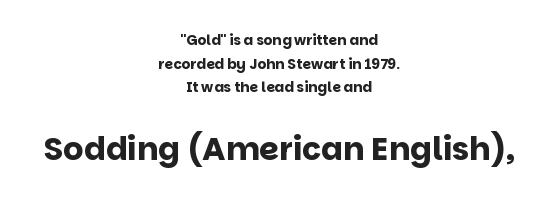
Does the type have serifs? No, each stem ends abruptly. A centered setting, common on invitations and titles, is used for this passage. Inter-character spacing is left at the font's built-in metrics. The area under the type is left untouched. Notice how descenders clear the ascenders below comfortably — that's standard leading. Spacing verdict: proportional, widths tailored to each character.
